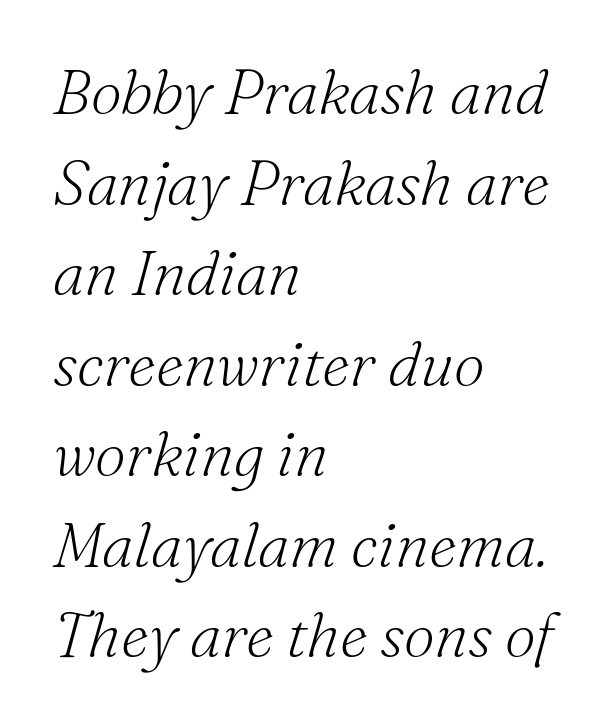
The image shows 62 px light serif type, italic (leaning right); set left-aligned, normal line spacing (1.46x), normal letter spacing, not underlined; medium stroke contrast and a small x-height.
